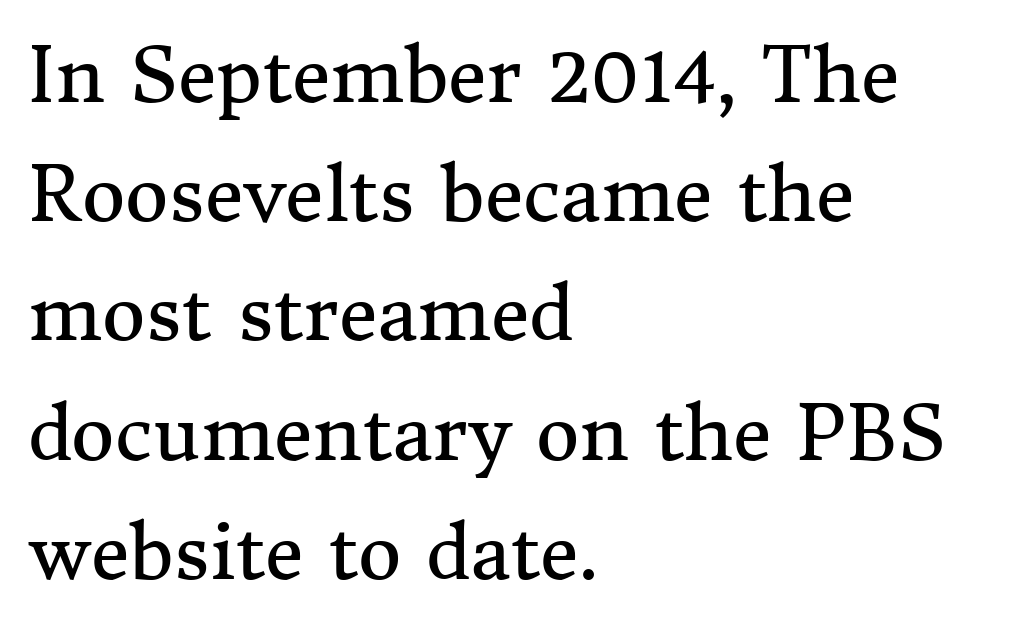
The paragraph shown leans on its left margin. Observe the serifs anchoring each vertical stroke in this sample. Italic: no, the glyphs are upright roman. A typesetter would call this zero additional tracking.
